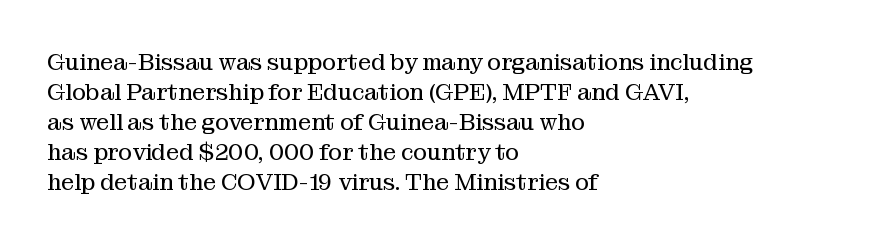
{"italic": "no", "bold": "no", "underline": "no", "align": "left", "line_spacing": "normal", "line_spacing_ratio": 1.3, "letter_spacing": "normal", "letter_spacing_em": 0.0, "glyph_px": 23}
